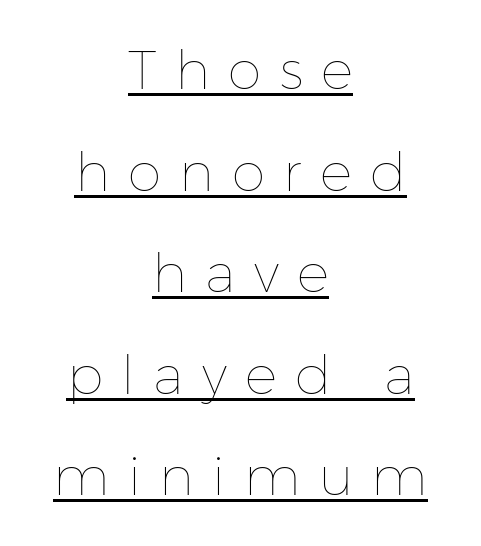
The image shows 54 px thin type, upright; set centered, line spacing 1.88x, unusually wide letter spacing (+0.34 em), underlined; low stroke contrast and a medium x-height.
